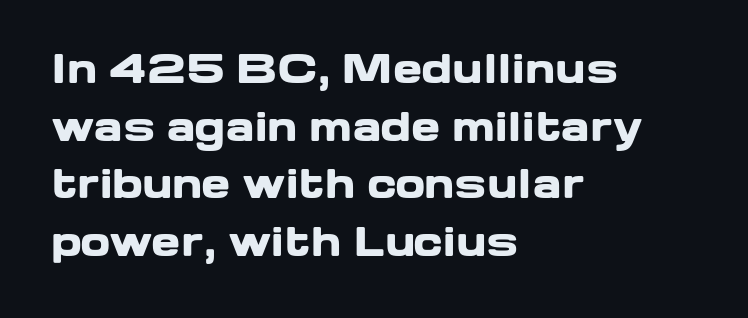
The image shows 39 px heavy, wide sans-serif type, upright; set left-aligned, normal line spacing (1.48x), normal letter spacing, not underlined; low stroke contrast and a medium x-height.
